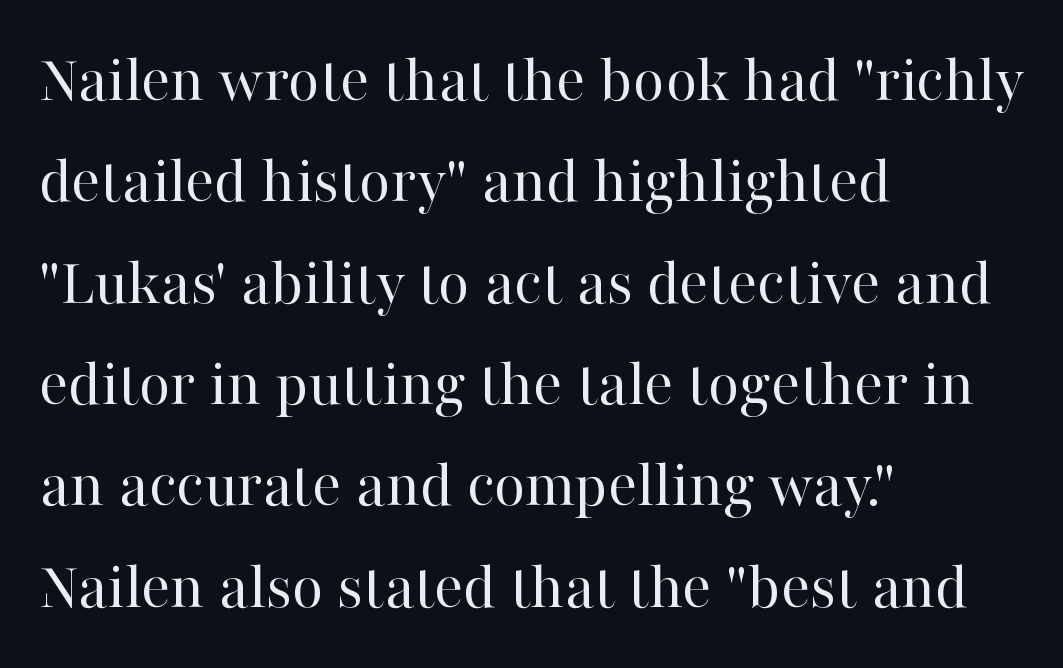
Q: Is the text bold? A: No.
Q: Is the text italic (slanted)? A: No, it is upright.
Q: Is the typeface a serif or a sans-serif typeface? A: Serif.
Q: Is the text underlined? A: No.
Q: How is the paragraph aligned? A: Left-aligned.
Q: Is the spacing between letters normal or unusually wide? A: Normal.
Q: Is the spacing between lines tight, normal or loose? A: Normal.
Q: Width (condensed, normal, or wide)? A: Normal.
Q: Stroke contrast? A: High.
Q: x-height? A: Medium.
Q: Monospaced? A: No.
